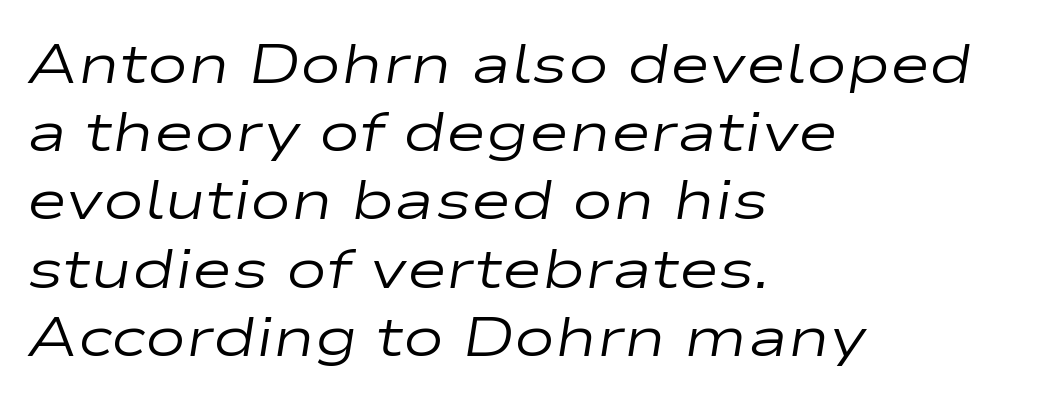
The image shows 55 px regular-weight, wide type, italic (leaning right); set left-aligned, line spacing 1.24x, normal letter spacing, not underlined; low stroke contrast and a medium x-height.
